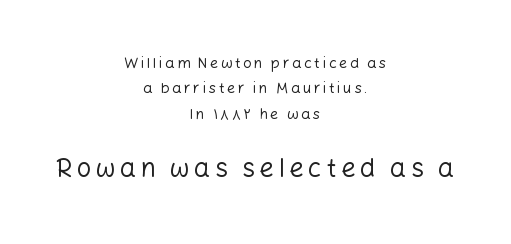
Q: Is the text bold? A: No.
Q: Is the text italic (slanted)? A: No, it is upright.
Q: Is the text underlined? A: No.
Q: How is the paragraph aligned? A: Centered.
Q: Is the spacing between lines tight, normal or loose? A: Normal.
Q: Which block of text is set in a larger size, the first (top) or the second (bottom)? A: The second (bottom) one.
